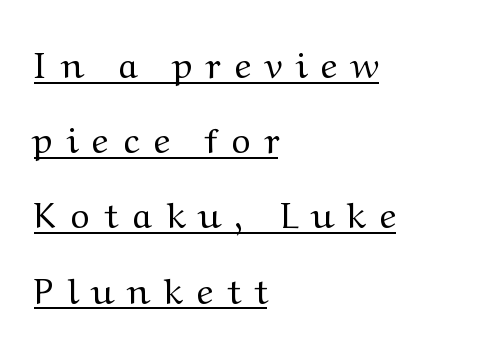
{"serif": "yes", "italic": "no", "bold": "no", "weight": "regular", "width": "normal", "stroke_contrast": "medium", "x_height": "medium", "monospaced": "no", "underline": "yes", "align": "left", "line_spacing": "loose", "line_spacing_ratio": 2.09, "letter_spacing": "wide", "letter_spacing_em": 0.43, "glyph_px": 36}
